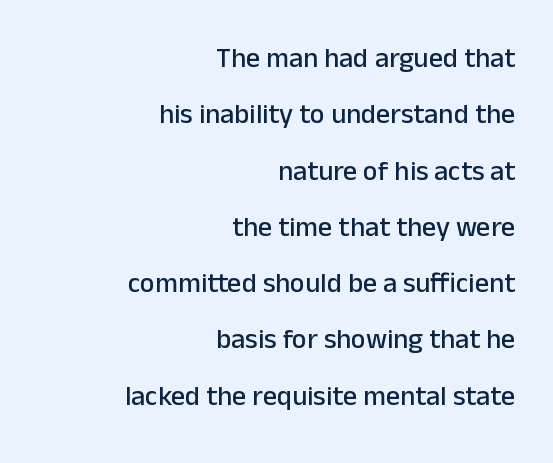
Q: Is the text italic (slanted)? A: No, it is upright.
Q: Is the typeface a serif or a sans-serif typeface? A: Sans-serif.
Q: Is the text underlined? A: No.
Q: How is the paragraph aligned? A: Right-aligned.
Q: Is the spacing between letters normal or unusually wide? A: Normal.
Q: Is the spacing between lines tight, normal or loose? A: Loose.
Q: Width (condensed, normal, or wide)? A: Normal.
Q: Stroke contrast? A: Low.
Q: x-height? A: Medium.
Q: Monospaced? A: No.
